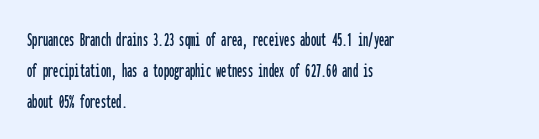
Q: Is the text italic (slanted)? A: No, it is upright.
Q: Is the text underlined? A: No.
Q: How is the paragraph aligned? A: Left-aligned.
Q: Is the spacing between letters normal or unusually wide? A: Normal.
Q: Is the spacing between lines tight, normal or loose? A: Normal.
